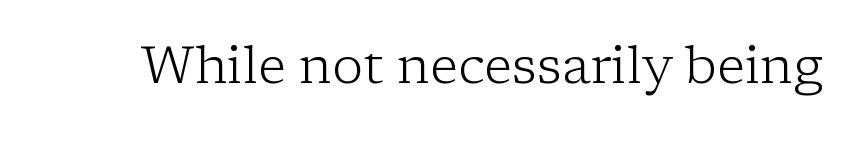
Note the varied advance widths — an 'i' is clearly narrower than an 'm'. Standard letterfit; no display-style spreading of the glyphs. Serifs: yes, visible at the terminals of the letterforms. Unlike italic type, these characters show no tilt at all. Stems and bowls with no extra thickness — not bold. This rendering features lettering with no underline.
